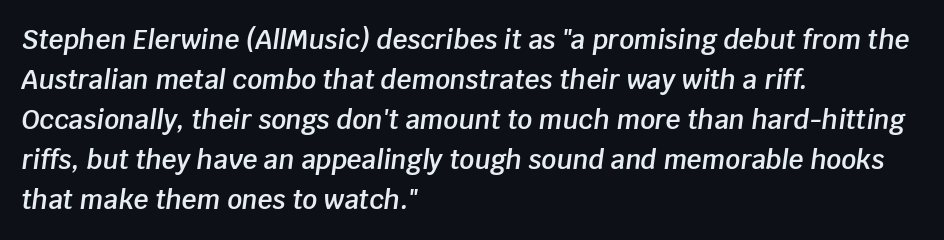
The image shows 26 px text type, italic (leaning right); set left-aligned, normal line spacing (1.54x), normal letter spacing, not underlined.
